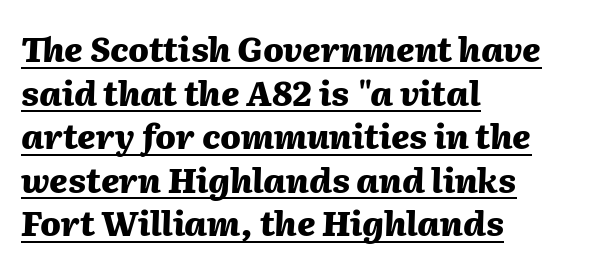
Q: Is the text bold? A: Yes.
Q: Is the text italic (slanted)? A: Yes, it leans right by about 2 degrees.
Q: Is the text underlined? A: Yes.
Q: How is the paragraph aligned? A: Left-aligned.
Q: Is the spacing between letters normal or unusually wide? A: Normal.
Q: Is the spacing between lines tight, normal or loose? A: Normal.
Q: Width (condensed, normal, or wide)? A: Normal.
Q: Stroke contrast? A: Medium.
Q: x-height? A: Medium.
Q: Monospaced? A: No.
